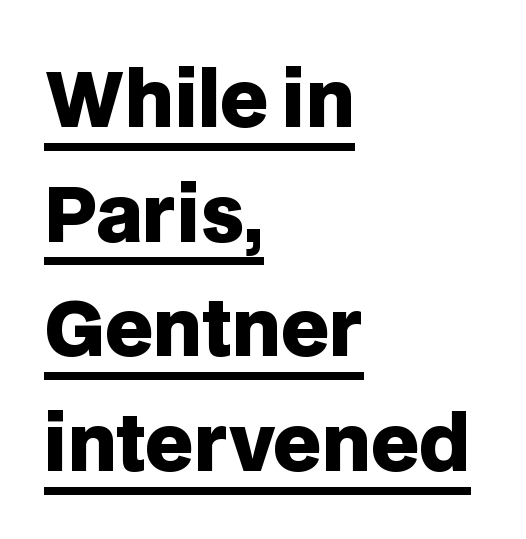
{"serif": "no", "italic": "no", "bold": "yes", "weight": "heavy", "width": "normal", "stroke_contrast": "low", "x_height": "large", "monospaced": "no", "underline": "yes", "align": "left", "line_spacing": "normal", "line_spacing_ratio": 1.53, "letter_spacing": "normal", "letter_spacing_em": 0.0, "glyph_px": 75}
